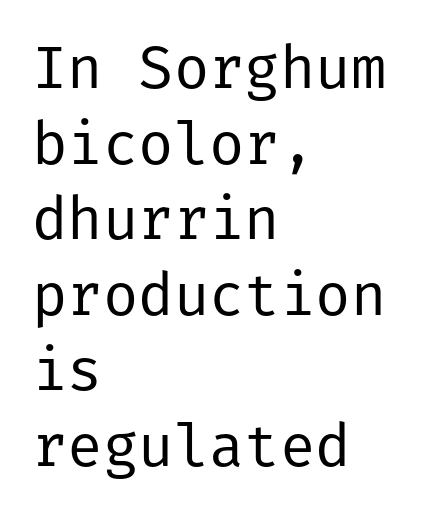
The rendering anchors every line to the left-hand side. The baseline area is clear. When letters stand straight like this, we call the style roman or upright. This sample keeps an unexceptional amount of space between lines.
